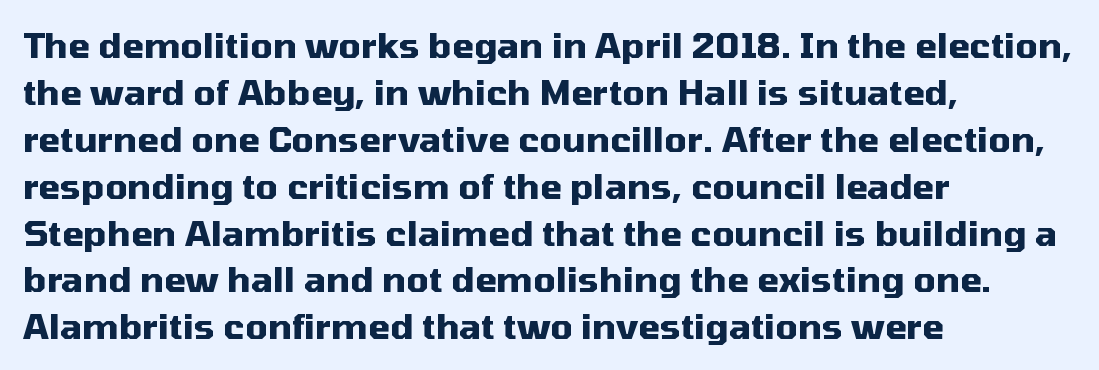
Between one letter and the next there's only the usual sliver of space. Character widths vary here, with narrow letters taking less room than wide ones. The specimen omits any rule beneath the text block's lines. These lines are set flush left with a ragged right edge. Honestly, the row spacing looks completely unremarkable.
